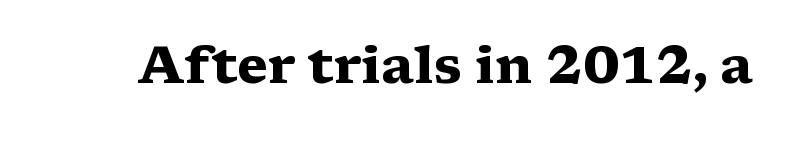
{"serif": "yes", "italic": "no", "bold": "yes", "weight": "heavy", "width": "wide", "stroke_contrast": "medium", "x_height": "medium", "monospaced": "no", "underline": "no", "letter_spacing": "normal", "letter_spacing_em": 0.0, "glyph_px": 51}
